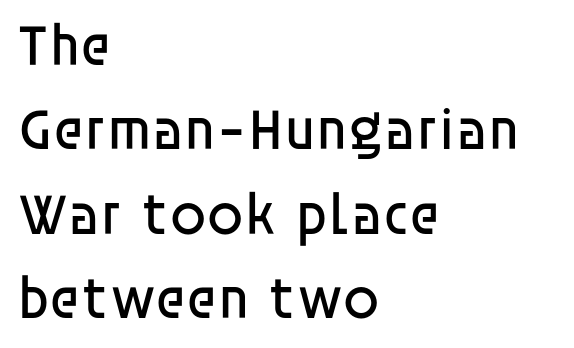
The letterforms sit shoulder to shoulder at normal distance. Plain, unruled lines of type. Do the characters align in a grid? No, the font is proportional. Horizontal bands of white between lines are of average thickness. Heaviness? Minimal to ordinary, like unemphasized prose. The paragraph has a hard left edge and a soft right edge.
